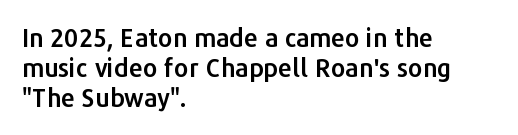
The image shows 25 px text type, upright; set left-aligned, line spacing 1.2x, normal letter spacing, not underlined.
